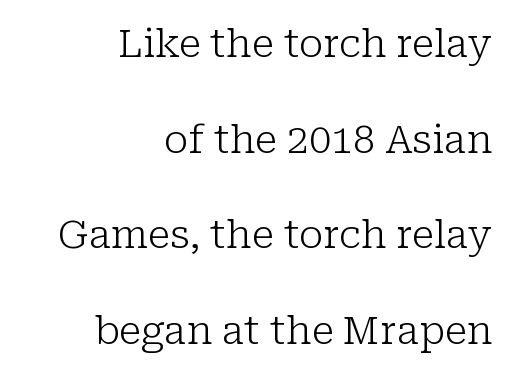
Q: Is the text bold? A: No.
Q: Is the text italic (slanted)? A: No, it is upright.
Q: Is the typeface a serif or a sans-serif typeface? A: Serif.
Q: Is the text underlined? A: No.
Q: How is the paragraph aligned? A: Right-aligned.
Q: Is the spacing between letters normal or unusually wide? A: Normal.
Q: Is the spacing between lines tight, normal or loose? A: Loose.
Q: Width (condensed, normal, or wide)? A: Normal.
Q: Stroke contrast? A: Low.
Q: x-height? A: Medium.
Q: Monospaced? A: No.
